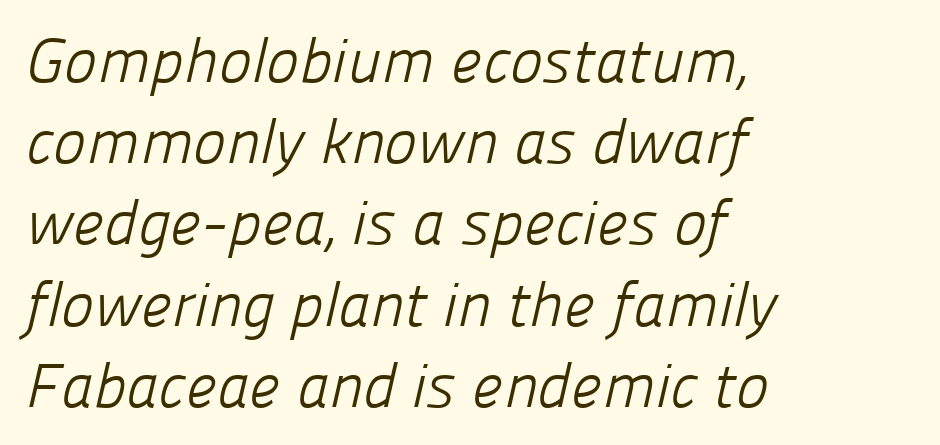
The image shows 62 px light sans-serif type; set left-aligned, normal line spacing (1.31x), normal letter spacing, not underlined; low stroke contrast and a medium x-height.
